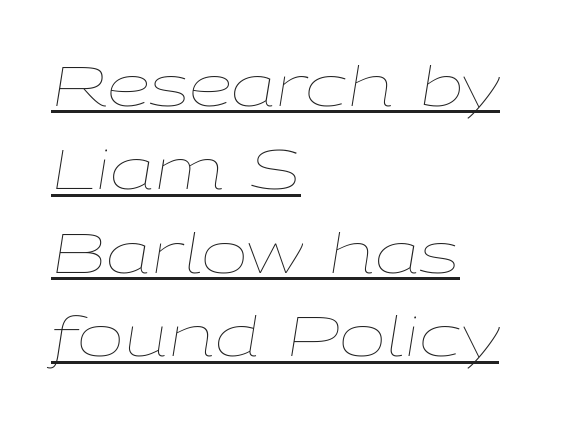
The image shows 56 px thin, wide type, italic (leaning right); set left-aligned, normal line spacing (1.49x), normal letter spacing, underlined; low stroke contrast and a medium x-height.
